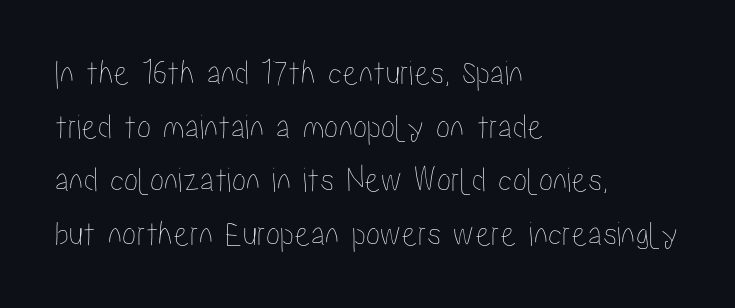
{"italic": "no", "width": "condensed", "stroke_contrast": "low", "x_height": "medium", "monospaced": "no", "underline": "no", "align": "left", "line_spacing": "normal", "line_spacing_ratio": 1.49, "letter_spacing": "normal", "letter_spacing_em": 0.0, "glyph_px": 36}
